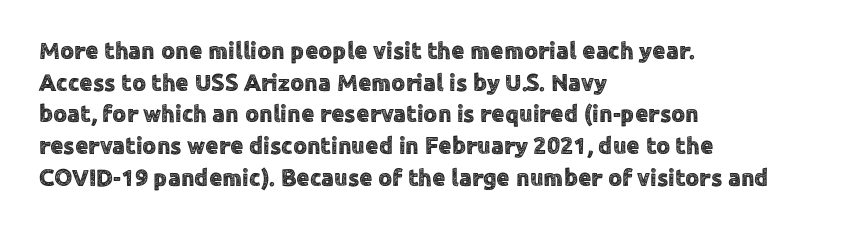
{"italic": "no", "underline": "no", "align": "left", "line_spacing": "normal", "line_spacing_ratio": 1.32, "letter_spacing": "normal", "letter_spacing_em": 0.0, "glyph_px": 24}
